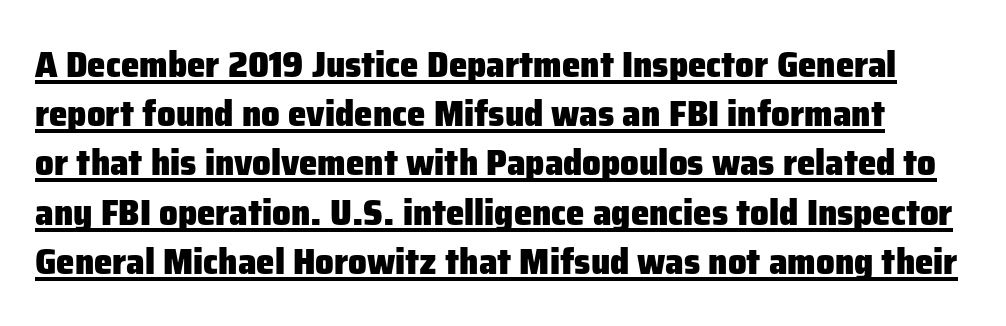
{"serif": "no", "italic": "no", "bold": "yes", "weight": "heavy", "width": "normal", "stroke_contrast": "low", "x_height": "medium", "monospaced": "no", "underline": "yes", "line_spacing": "normal", "line_spacing_ratio": 1.33, "letter_spacing": "normal", "letter_spacing_em": 0.0, "glyph_px": 37}
